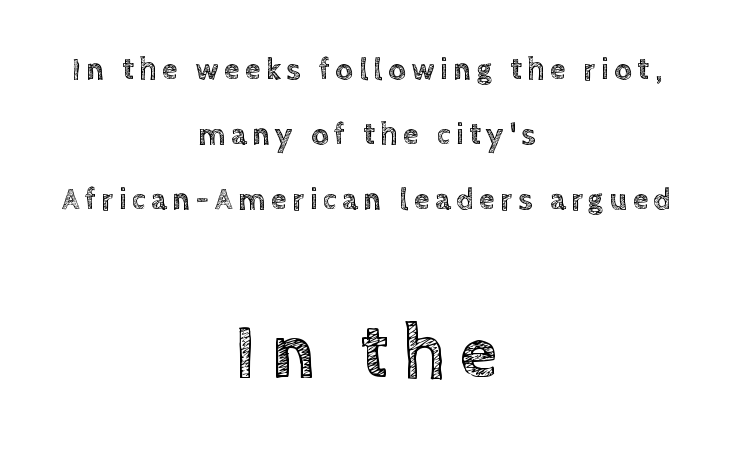
{"italic": "no", "width": "normal", "x_height": "large", "monospaced": "no", "underline": "no", "align": "center", "line_spacing": "loose", "line_spacing_ratio": 2.1, "larger_block": "second", "size_ratio": 2.48, "glyph_px": 77}
